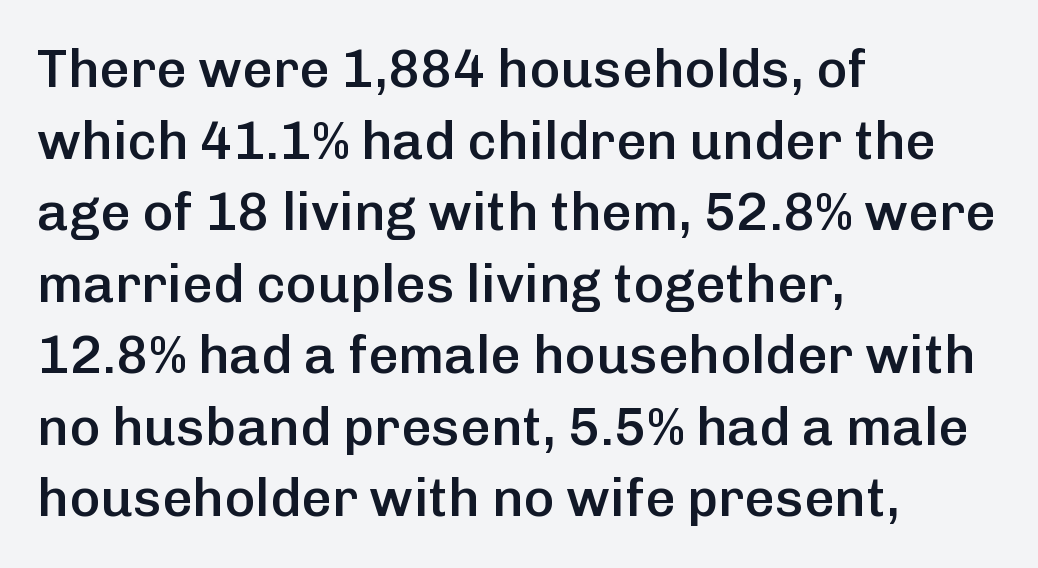
Q: Is the text bold? A: Semi-bold.
Q: Is the text italic (slanted)? A: No, it is upright.
Q: Is the typeface a serif or a sans-serif typeface? A: Sans-serif.
Q: Is the text underlined? A: No.
Q: How is the paragraph aligned? A: Left-aligned.
Q: Is the spacing between letters normal or unusually wide? A: Normal.
Q: Is the spacing between lines tight, normal or loose? A: Normal.
Q: Width (condensed, normal, or wide)? A: Normal.
Q: Stroke contrast? A: Low.
Q: x-height? A: Medium.
Q: Monospaced? A: No.
